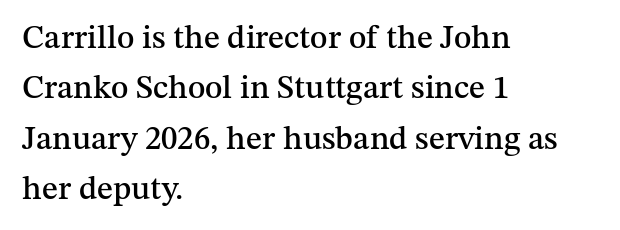
The image shows 33 px serif type, upright; set left-aligned, normal line spacing (1.53x), normal letter spacing, not underlined; medium stroke contrast and a medium x-height.
